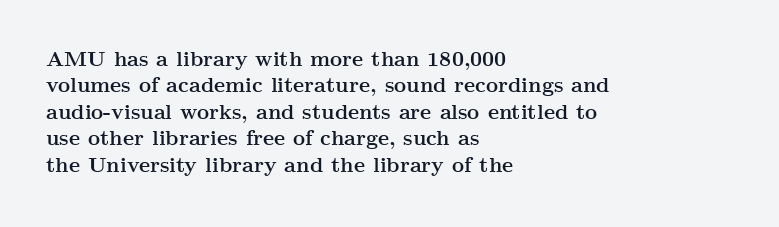
{"italic": "no", "bold": "yes", "underline": "no", "align": "left", "line_spacing": "normal", "line_spacing_ratio": 1.26, "letter_spacing": "normal", "letter_spacing_em": 0.0, "glyph_px": 21}
